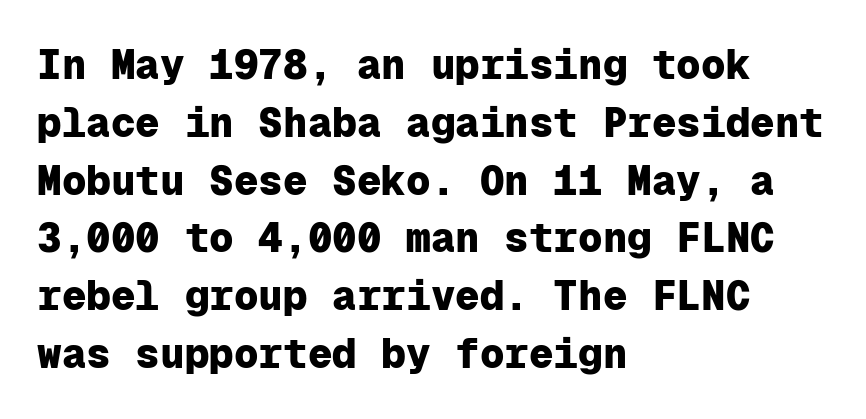
The image shows 41 px heavy sans-serif type, upright, monospaced; set left-aligned, normal line spacing (1.41x), normal letter spacing, not underlined; low stroke contrast and a medium x-height.
